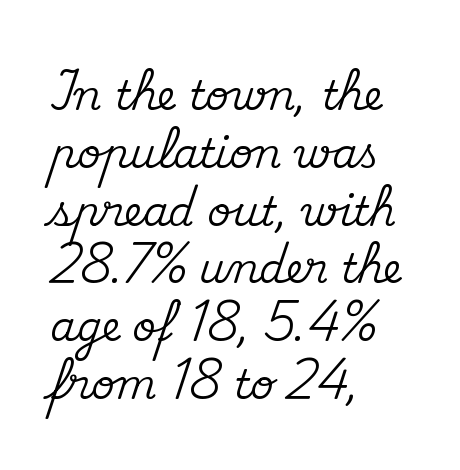
The image shows 41 px serif type; set left-aligned, normal line spacing (1.41x), normal letter spacing, not underlined; medium stroke contrast and a small x-height.
